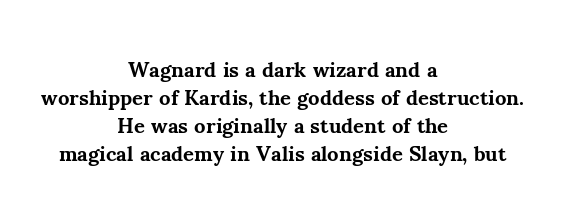
Q: Is the text bold? A: Yes.
Q: Is the text italic (slanted)? A: No, it is upright.
Q: Is the text underlined? A: No.
Q: How is the paragraph aligned? A: Centered.
Q: Is the spacing between letters normal or unusually wide? A: Normal.
Q: Is the spacing between lines tight, normal or loose? A: Normal.
